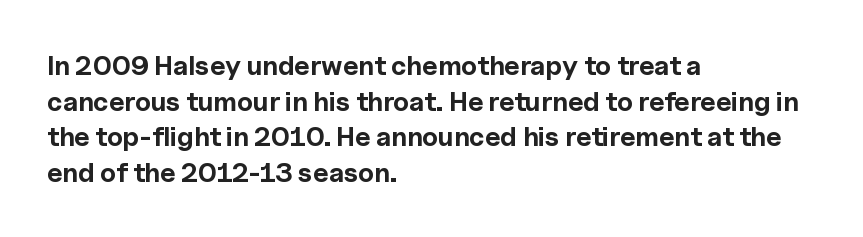
Q: Is the text bold? A: Yes.
Q: Is the text italic (slanted)? A: No, it is upright.
Q: Is the text underlined? A: No.
Q: How is the paragraph aligned? A: Left-aligned.
Q: Is the spacing between letters normal or unusually wide? A: Normal.
Q: Is the spacing between lines tight, normal or loose? A: Normal.
